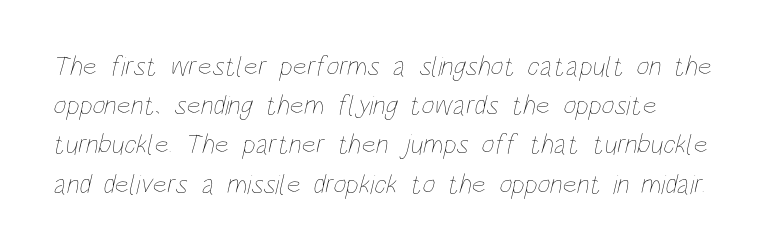
Think of a printed novel: that variable character pitch is what you see here. A clean baseline with only descenders dipping below it. Between one letter and the next there's only the usual sliver of space. The strokes carry an ordinary text weight at most. Horizontal bands of white between lines are of average thickness. These lines are set flush left with a ragged right edge.
